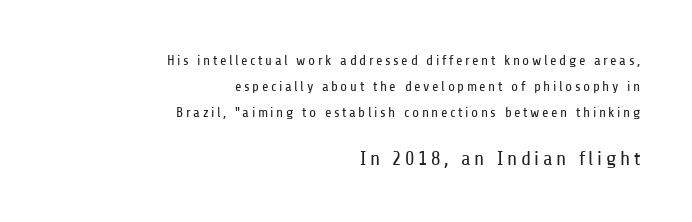
{"italic": "no", "bold": "no", "underline": "no", "align": "right", "line_spacing_ratio": 1.87, "larger_block": "second", "size_ratio": 1.43, "glyph_px": 20}
